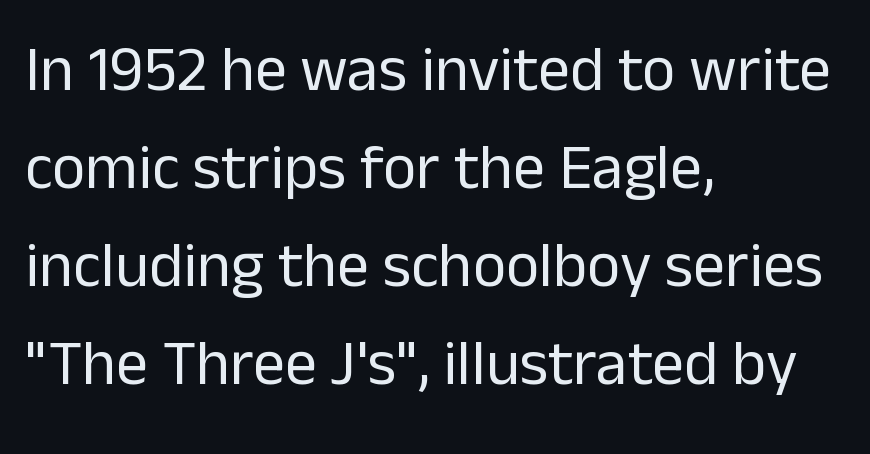
The image shows 64 px regular-weight sans-serif type, upright; set left-aligned, normal line spacing (1.53x), normal letter spacing, not underlined; low stroke contrast and a medium x-height.
